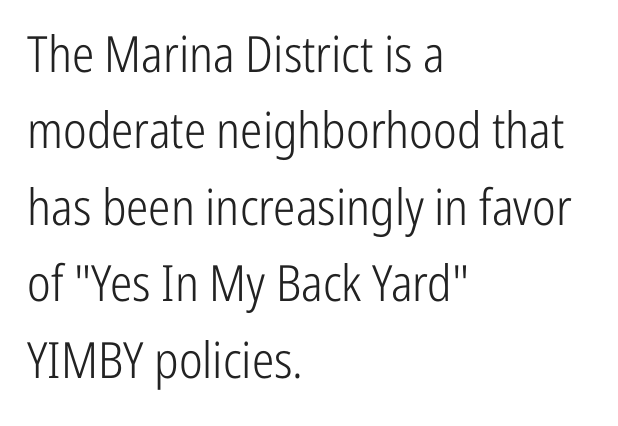
A typesetter would call this leading conventional body-copy spacing. Compared with typical body copy, the letter spacing here is the same. The letters advance in unequal steps, a hallmark of proportional type. Summary of weight: not heavy and not bold.
